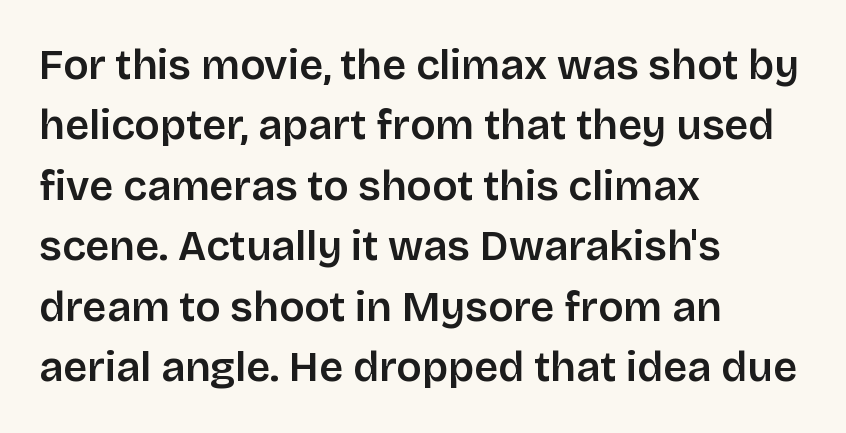
{"serif": "no", "italic": "no", "width": "normal", "stroke_contrast": "low", "x_height": "large", "monospaced": "no", "underline": "no", "align": "left", "line_spacing": "normal", "line_spacing_ratio": 1.44, "letter_spacing": "normal", "letter_spacing_em": 0.0, "glyph_px": 42}
